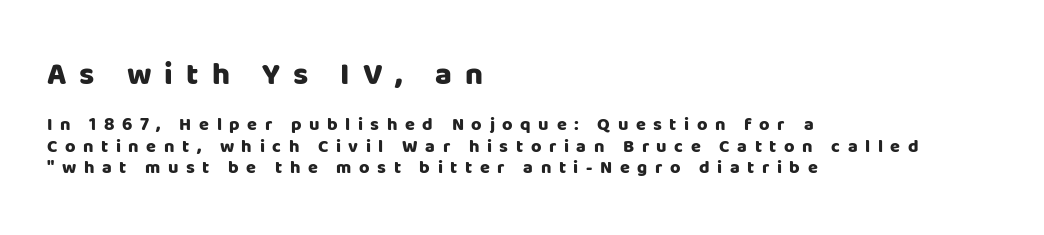
The image shows 31 px heavy sans-serif type, upright; set left-aligned, line spacing 1.18x, unusually wide letter spacing (+0.42 em), not underlined; the first (top) block is 1.72x larger; low stroke contrast and a large x-height.
